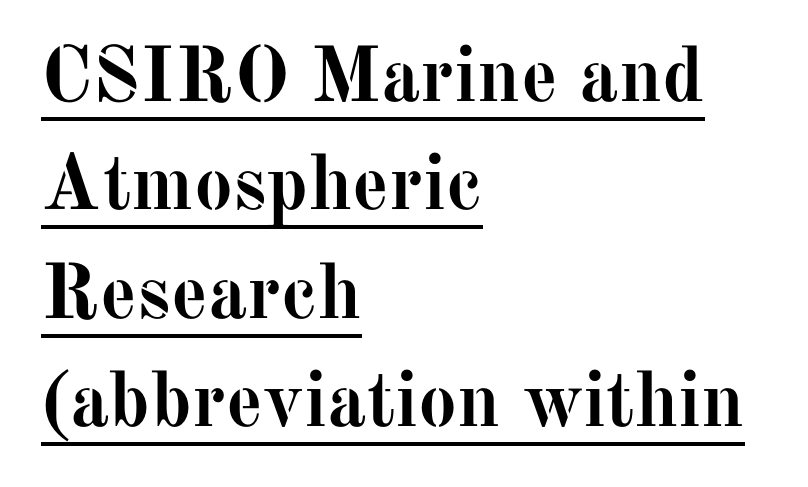
Q: Is the text bold? A: Yes.
Q: Is the text italic (slanted)? A: No, it is upright.
Q: Is the typeface a serif or a sans-serif typeface? A: Serif.
Q: Is the text underlined? A: Yes.
Q: How is the paragraph aligned? A: Left-aligned.
Q: Is the spacing between letters normal or unusually wide? A: Normal.
Q: Is the spacing between lines tight, normal or loose? A: Normal.
Q: Width (condensed, normal, or wide)? A: Normal.
Q: Stroke contrast? A: Medium.
Q: x-height? A: Medium.
Q: Monospaced? A: No.
